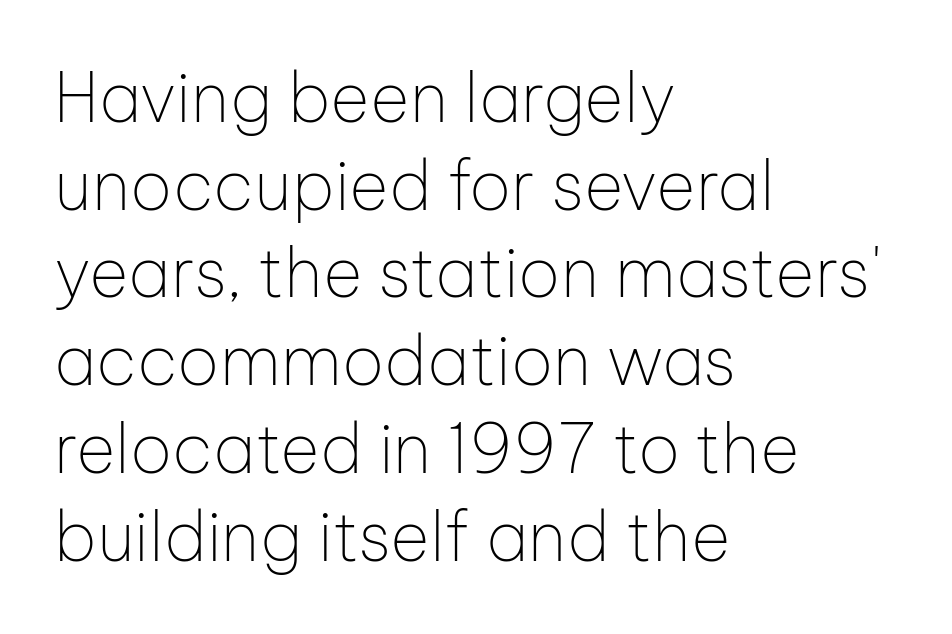
Is this a fixed-width face? No — the glyphs have proportional, varying widths. Typographically, this falls in the sans-serif category. These lines stack with their left ends in a neat column. The passage shown is not bold in any degree. Look at the tracking — it's just the regular setting, nothing added. The font's upright variant was chosen for this text.
